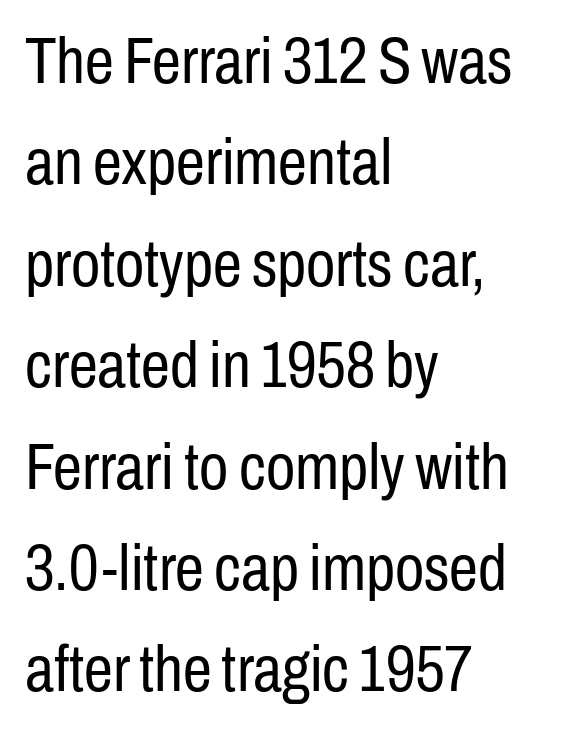
The image shows 65 px regular-weight, condensed sans-serif type, upright; set left-aligned, normal line spacing (1.56x), normal letter spacing, not underlined; low stroke contrast and a medium x-height.
